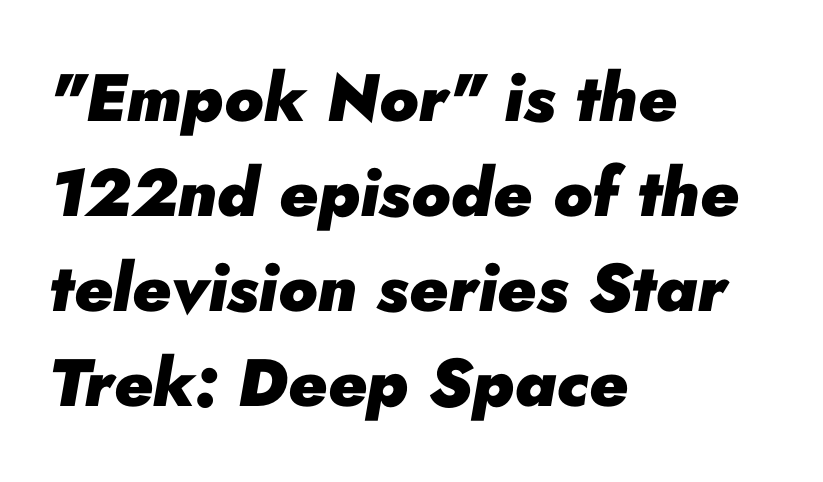
{"italic": "yes", "lean": "right", "slant_degrees": 10, "bold": "yes", "weight": "heavy", "width": "normal", "stroke_contrast": "low", "x_height": "small", "monospaced": "no", "underline": "no", "align": "left", "line_spacing": "normal", "line_spacing_ratio": 1.42, "letter_spacing": "normal", "letter_spacing_em": 0.0, "glyph_px": 67}
